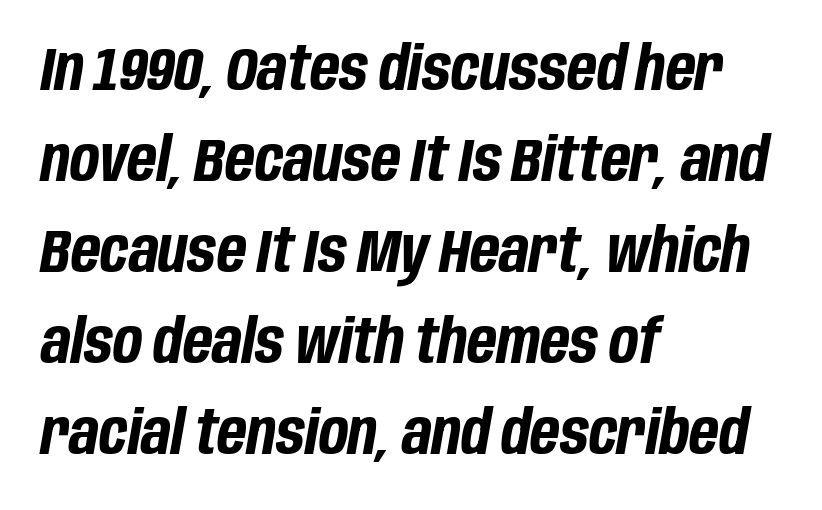
{"italic": "yes", "lean": "right", "slant_degrees": 10, "bold": "yes", "weight": "bold", "width": "condensed", "stroke_contrast": "low", "x_height": "large", "monospaced": "no", "underline": "no", "align": "left", "line_spacing": "normal", "line_spacing_ratio": 1.49, "letter_spacing": "normal", "letter_spacing_em": 0.0, "glyph_px": 61}
